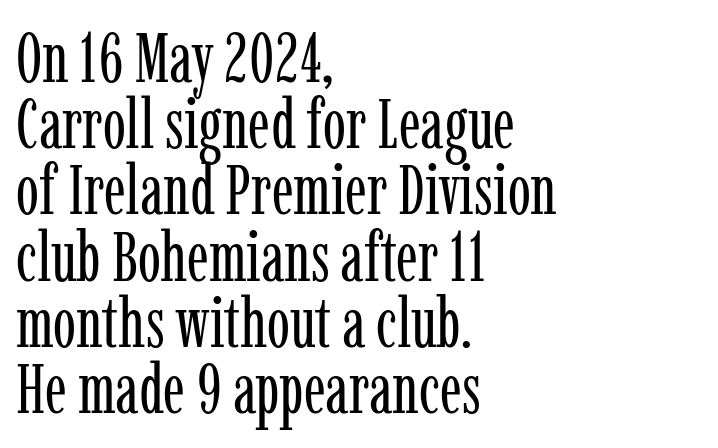
{"serif": "yes", "italic": "no", "bold": "no", "weight": "regular", "width": "condensed", "stroke_contrast": "low", "x_height": "medium", "monospaced": "no", "underline": "no", "align": "left", "line_spacing": "tight", "line_spacing_ratio": 0.96, "letter_spacing": "normal", "letter_spacing_em": 0.0, "glyph_px": 69}
